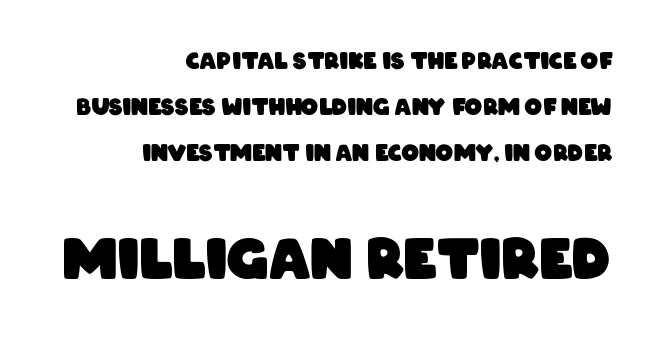
{"serif": "no", "bold": "yes", "weight": "heavy", "width": "condensed", "stroke_contrast": "low", "x_height": "large", "monospaced": "no", "underline": "no", "align": "right", "line_spacing": "loose", "line_spacing_ratio": 2.09, "letter_spacing": "normal", "letter_spacing_em": 0.0, "larger_block": "second", "size_ratio": 2.5, "glyph_px": 55}
